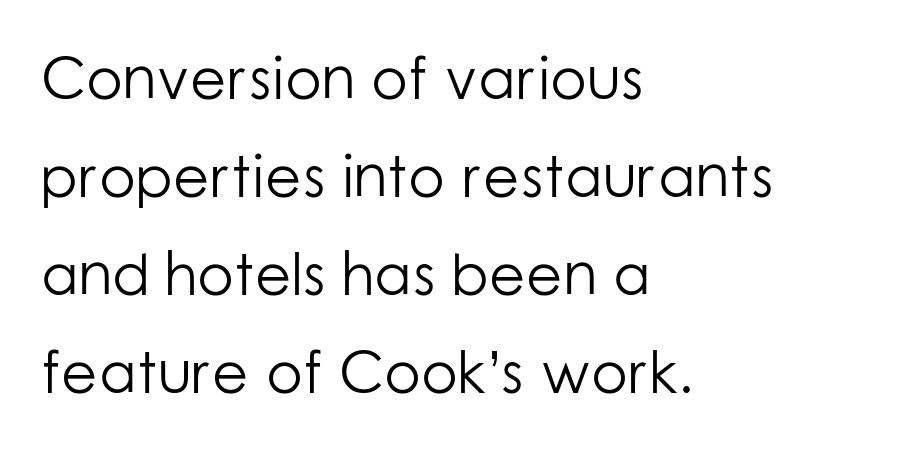
Q: Is the text bold? A: No.
Q: Is the text italic (slanted)? A: No, it is upright.
Q: Is the typeface a serif or a sans-serif typeface? A: Sans-serif.
Q: Is the text underlined? A: No.
Q: How is the paragraph aligned? A: Left-aligned.
Q: Is the spacing between letters normal or unusually wide? A: Normal.
Q: Is the spacing between lines tight, normal or loose? A: Normal.
Q: Width (condensed, normal, or wide)? A: Normal.
Q: Stroke contrast? A: Low.
Q: x-height? A: Medium.
Q: Monospaced? A: No.
